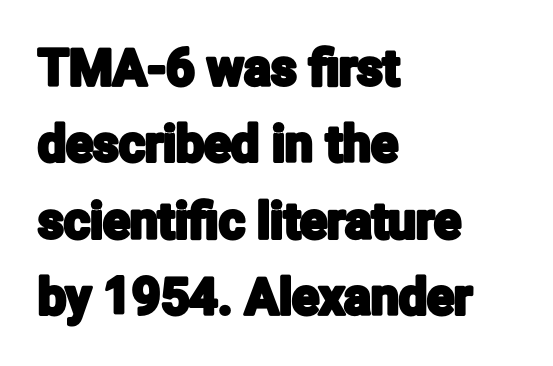
{"serif": "no", "italic": "no", "width": "condensed", "stroke_contrast": "low", "x_height": "medium", "monospaced": "no", "underline": "no", "align": "left", "line_spacing": "normal", "line_spacing_ratio": 1.53, "letter_spacing": "normal", "letter_spacing_em": 0.0, "glyph_px": 50}
